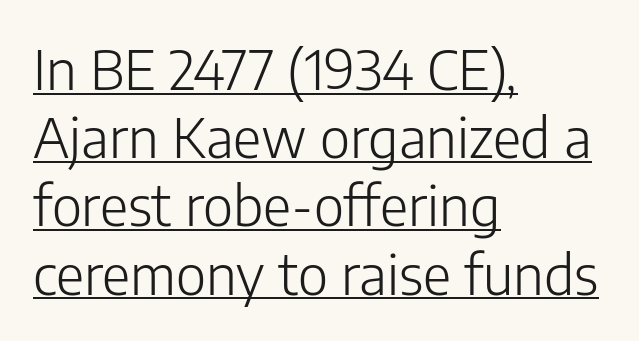
The rendered words wear a rule along their underside. The letters advance in unequal steps, a hallmark of proportional type. Compared with a centered layout, this one pins lines to the left instead. Letter spacing: default.
